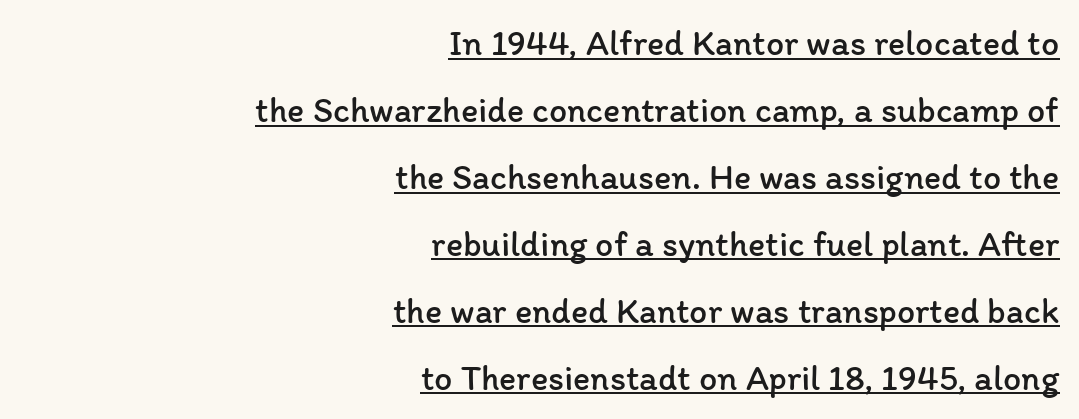
Q: Is the text bold? A: No.
Q: Is the text italic (slanted)? A: No, it is upright.
Q: Is the text underlined? A: Yes.
Q: How is the paragraph aligned? A: Right-aligned.
Q: Is the spacing between letters normal or unusually wide? A: Normal.
Q: Width (condensed, normal, or wide)? A: Normal.
Q: Stroke contrast? A: Low.
Q: x-height? A: Medium.
Q: Monospaced? A: No.
